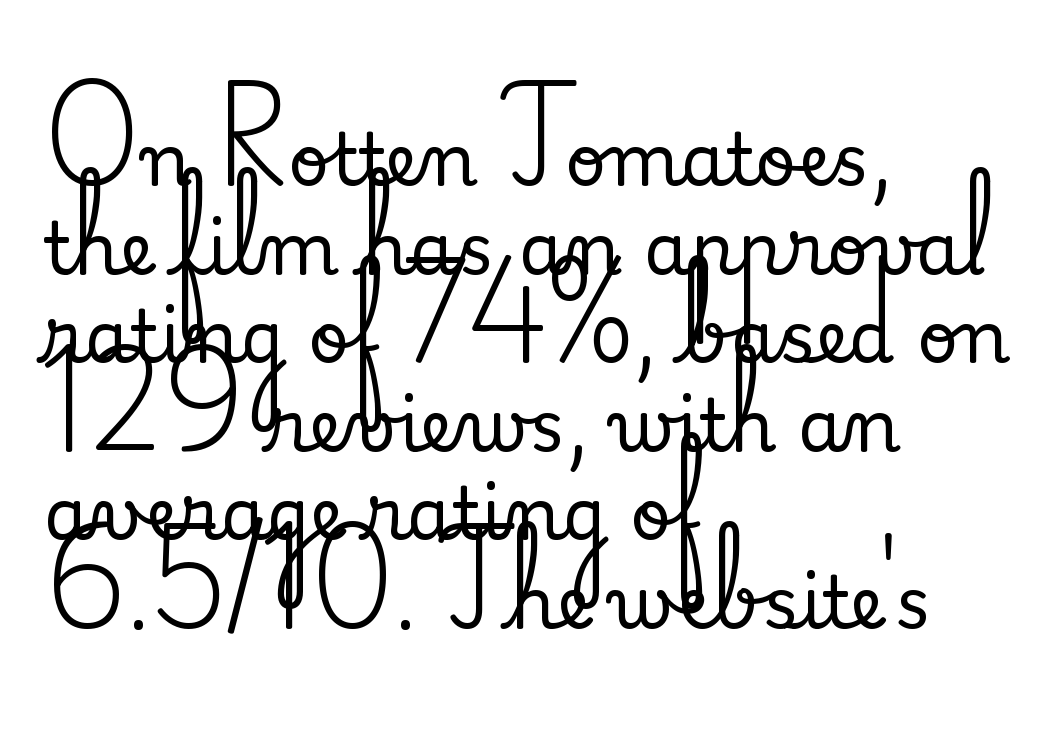
Q: Is the text italic (slanted)? A: No, it is upright.
Q: Is the typeface a serif or a sans-serif typeface? A: Serif.
Q: Is the text underlined? A: No.
Q: How is the paragraph aligned? A: Left-aligned.
Q: Is the spacing between letters normal or unusually wide? A: Normal.
Q: Width (condensed, normal, or wide)? A: Normal.
Q: Stroke contrast? A: Medium.
Q: x-height? A: Small.
Q: Monospaced? A: No.
